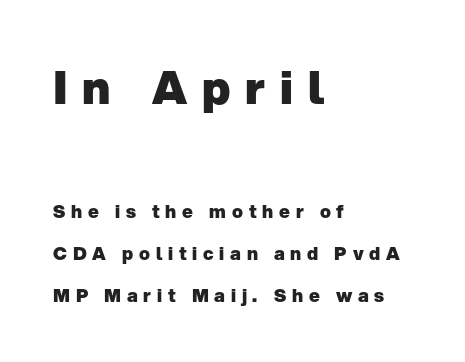
{"serif": "no", "italic": "no", "bold": "yes", "weight": "heavy", "width": "normal", "stroke_contrast": "low", "x_height": "medium", "monospaced": "no", "underline": "no", "align": "left", "line_spacing": "loose", "line_spacing_ratio": 2.35, "letter_spacing": "wide", "letter_spacing_em": 0.32, "larger_block": "first", "size_ratio": 2.56, "glyph_px": 46}
